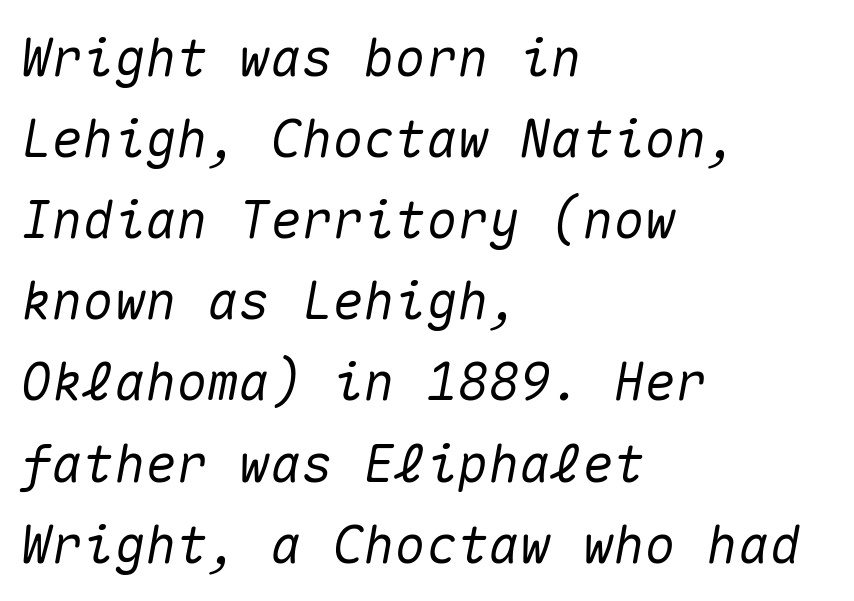
Q: Is the text italic (slanted)? A: Yes, it leans right by about 10 degrees.
Q: Is the text underlined? A: No.
Q: How is the paragraph aligned? A: Left-aligned.
Q: Is the spacing between letters normal or unusually wide? A: Normal.
Q: Is the spacing between lines tight, normal or loose? A: Normal.
Q: Width (condensed, normal, or wide)? A: Normal.
Q: Stroke contrast? A: Medium.
Q: x-height? A: Medium.
Q: Monospaced? A: Yes.
